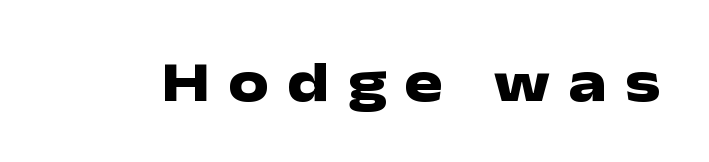
{"serif": "no", "italic": "no", "bold": "yes", "weight": "heavy", "width": "wide", "stroke_contrast": "low", "x_height": "medium", "monospaced": "no", "underline": "no", "letter_spacing": "wide", "letter_spacing_em": 0.32, "glyph_px": 57}
